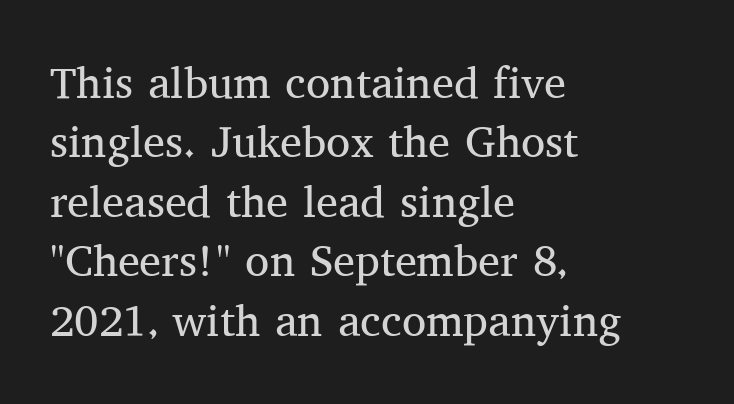
Q: Is the text bold? A: No.
Q: Is the text italic (slanted)? A: No, it is upright.
Q: Is the typeface a serif or a sans-serif typeface? A: Serif.
Q: Is the text underlined? A: No.
Q: How is the paragraph aligned? A: Left-aligned.
Q: Is the spacing between letters normal or unusually wide? A: Normal.
Q: Is the spacing between lines tight, normal or loose? A: Normal.
Q: Width (condensed, normal, or wide)? A: Normal.
Q: Stroke contrast? A: Medium.
Q: x-height? A: Medium.
Q: Monospaced? A: No.
